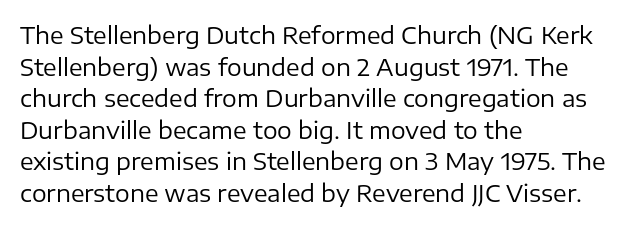
The strokes are not fattened; the text isn't bold. Beneath every word, the page is bare. Every row of glyphs begins at an identical x-position on the left. In terms of posture, this sample is upright.
